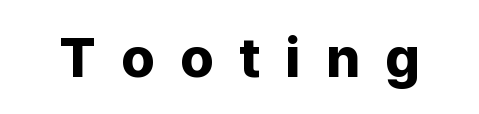
The image shows 56 px bold sans-serif type, upright; set unusually wide letter spacing (+0.45 em), not underlined; low stroke contrast and a medium x-height.
